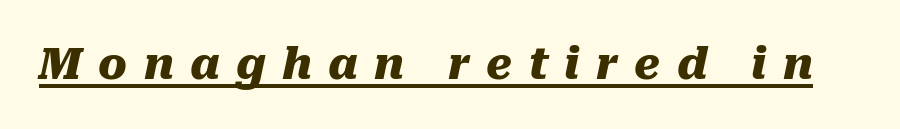
Q: Is the text bold? A: Yes.
Q: Is the text italic (slanted)? A: Yes, it leans right by about 10 degrees.
Q: Is the text underlined? A: Yes.
Q: Is the spacing between letters normal or unusually wide? A: Unusually wide.
Q: Width (condensed, normal, or wide)? A: Normal.
Q: Stroke contrast? A: Medium.
Q: x-height? A: Medium.
Q: Monospaced? A: No.
